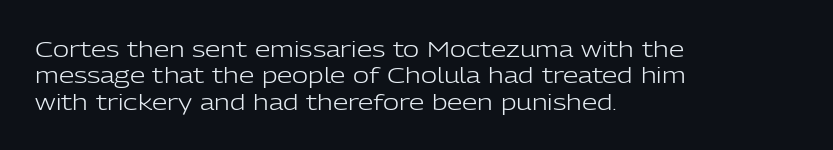
The image shows 22 px text type, upright; set left-aligned, line spacing 1.2x, normal letter spacing, not underlined.
